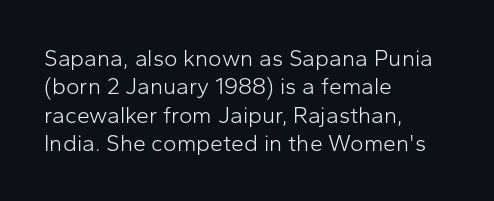
Q: Is the text bold? A: No.
Q: Is the text italic (slanted)? A: No, it is upright.
Q: Is the text underlined? A: No.
Q: How is the paragraph aligned? A: Left-aligned.
Q: Is the spacing between letters normal or unusually wide? A: Normal.
